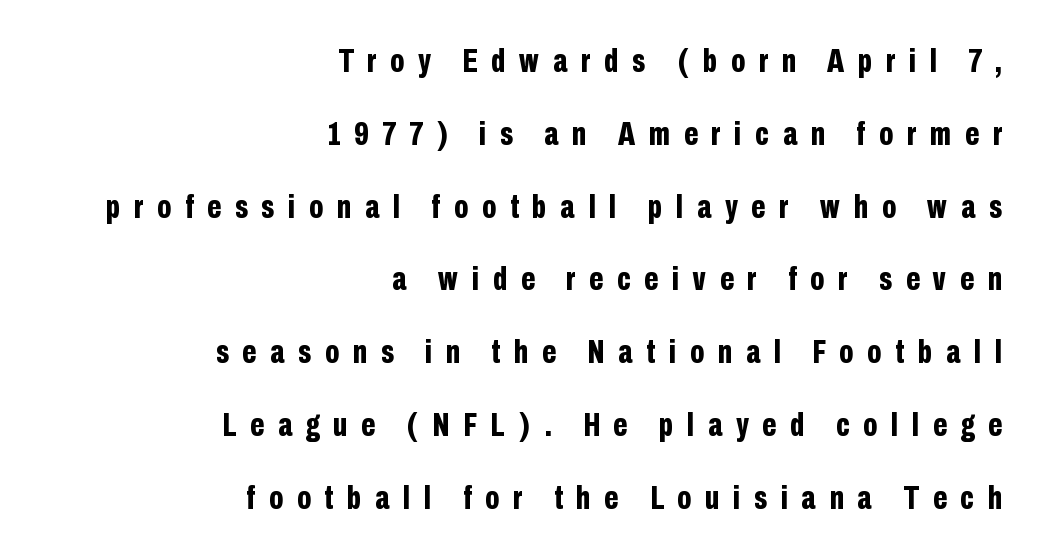
{"serif": "no", "italic": "no", "bold": "yes", "weight": "bold", "width": "condensed", "stroke_contrast": "low", "x_height": "medium", "monospaced": "no", "underline": "no", "align": "right", "line_spacing": "loose", "line_spacing_ratio": 2.14, "letter_spacing": "wide", "letter_spacing_em": 0.4, "glyph_px": 34}
